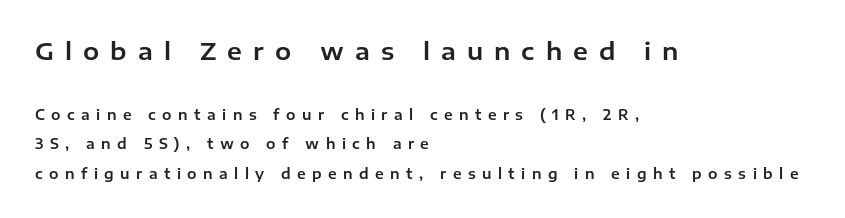
Q: Is the text italic (slanted)? A: No, it is upright.
Q: Is the text underlined? A: No.
Q: How is the paragraph aligned? A: Left-aligned.
Q: Is the spacing between letters normal or unusually wide? A: Unusually wide.
Q: Is the spacing between lines tight, normal or loose? A: Loose.
Q: Which block of text is set in a larger size, the first (top) or the second (bottom)? A: The first (top) one.
